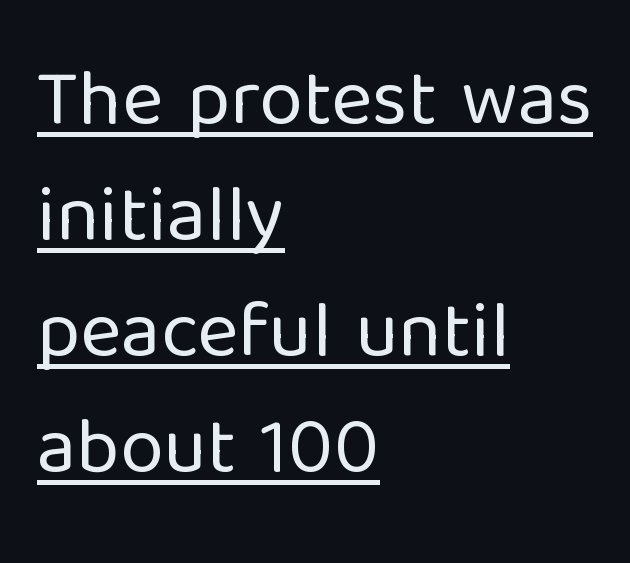
Q: Is the text bold? A: No.
Q: Is the text italic (slanted)? A: No, it is upright.
Q: Is the typeface a serif or a sans-serif typeface? A: Sans-serif.
Q: Is the text underlined? A: Yes.
Q: How is the paragraph aligned? A: Left-aligned.
Q: Is the spacing between letters normal or unusually wide? A: Normal.
Q: Is the spacing between lines tight, normal or loose? A: Normal.
Q: Width (condensed, normal, or wide)? A: Normal.
Q: Stroke contrast? A: Low.
Q: x-height? A: Medium.
Q: Monospaced? A: No.
